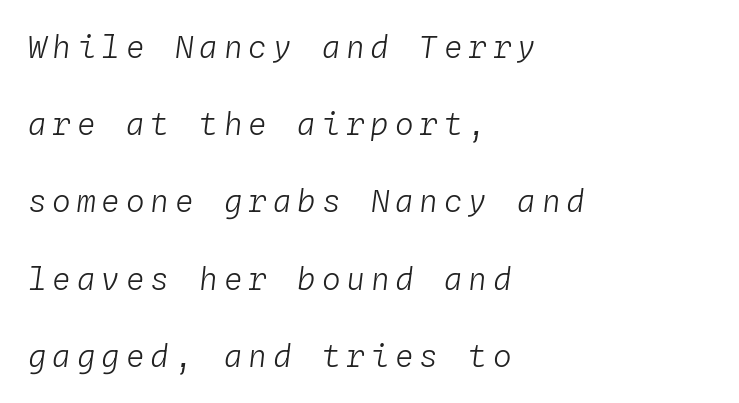
The glyphs are unaccompanied by any horizontal stroke below them. The block of text is sparse from top to bottom, with ample space between rows. The ragged edge is on the right, which tells us the setting is flush left. Italic? Definitely — the glyphs are oblique. The strokes carry an ordinary text weight at most. Looks like terminal output: every glyph gets an equal slot.
